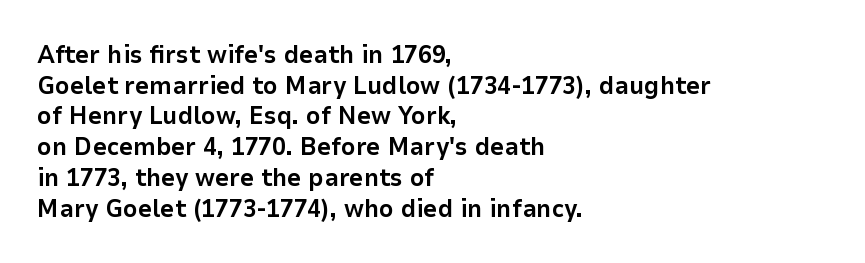
In CSS terms this would be text-align: left. Anything drawn beneath the words? Only blank space. Posture: upright roman. As a designer I'd log this as weight 700, bold.
